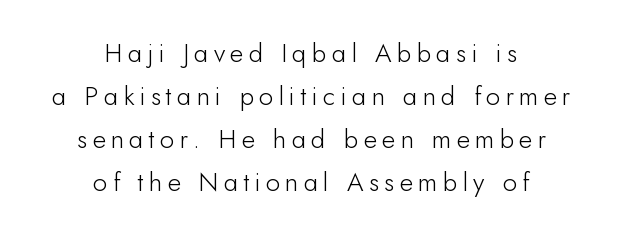
Q: Is the text bold? A: No.
Q: Is the text italic (slanted)? A: No, it is upright.
Q: Is the text underlined? A: No.
Q: How is the paragraph aligned? A: Centered.
Q: Is the spacing between letters normal or unusually wide? A: Unusually wide.
Q: Is the spacing between lines tight, normal or loose? A: Normal.
